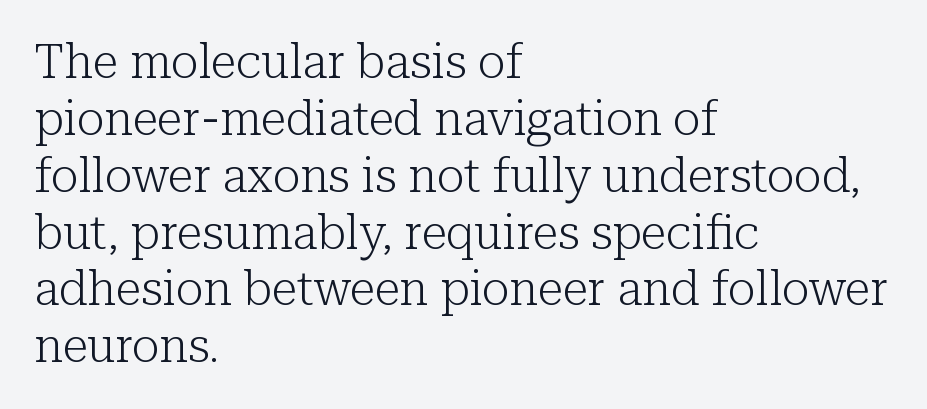
The letters advance in unequal steps, a hallmark of proportional type. The horizontal fit of the characters is conventional and even. The rendering anchors every line to the left-hand side. Unlike a clean sans, this face finishes its strokes with serifs. Letters rest on an invisible, unmarked baseline.
